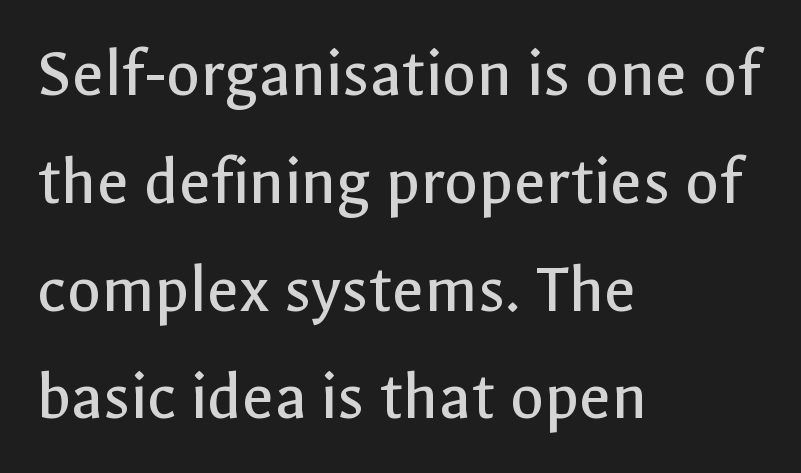
The image shows 70 px regular-weight sans-serif type, upright; set left-aligned, normal line spacing (1.54x), normal letter spacing, not underlined; a medium x-height.
